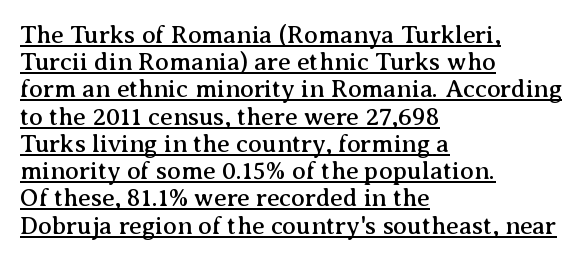
Q: Is the text italic (slanted)? A: No, it is upright.
Q: Is the text underlined? A: Yes.
Q: How is the paragraph aligned? A: Left-aligned.
Q: Is the spacing between letters normal or unusually wide? A: Normal.
Q: Is the spacing between lines tight, normal or loose? A: Tight.
